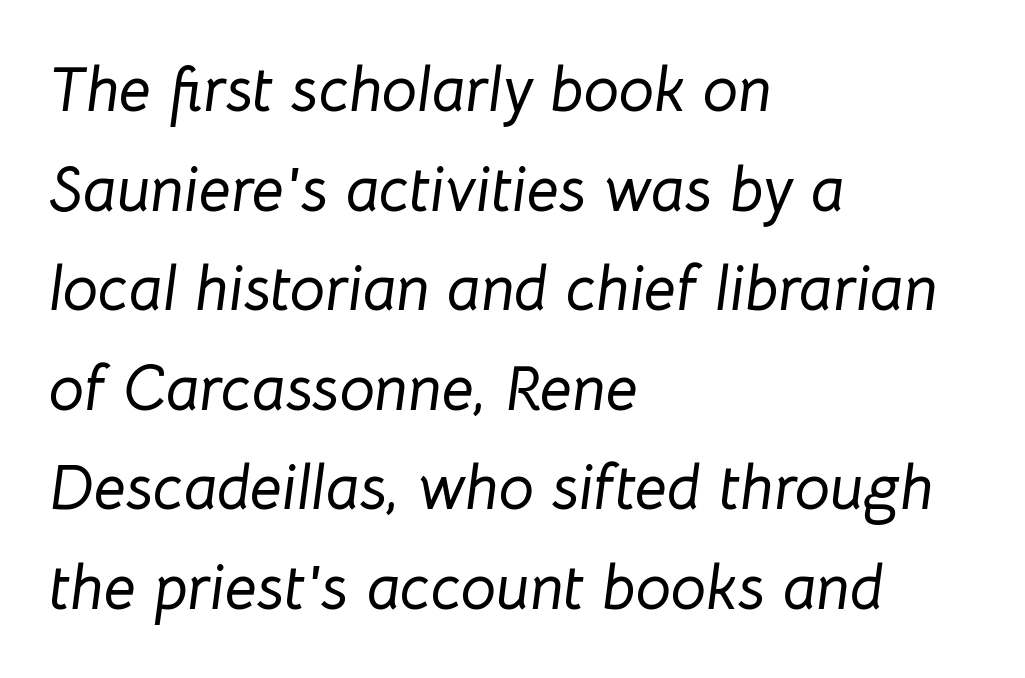
The image shows 63 px text type, italic (leaning right); set left-aligned, normal line spacing (1.58x), normal letter spacing, not underlined; low stroke contrast and a medium x-height.
